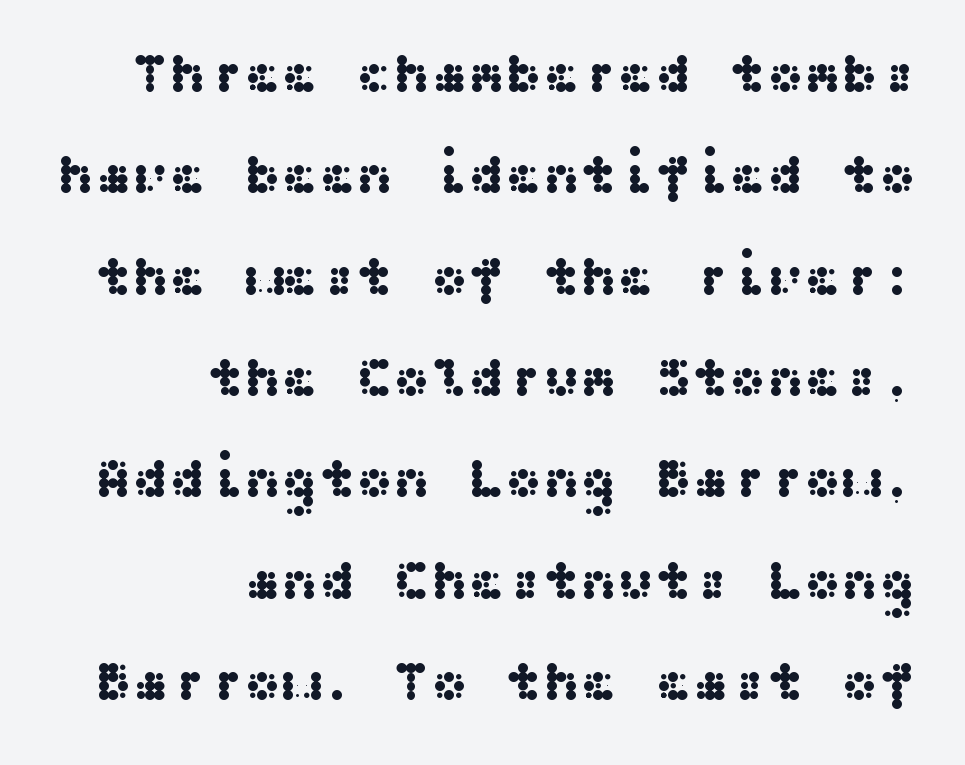
The image shows 56 px wide sans-serif type, upright; set right-aligned, line spacing 1.81x, normal letter spacing, not underlined; medium stroke contrast and a medium x-height.
